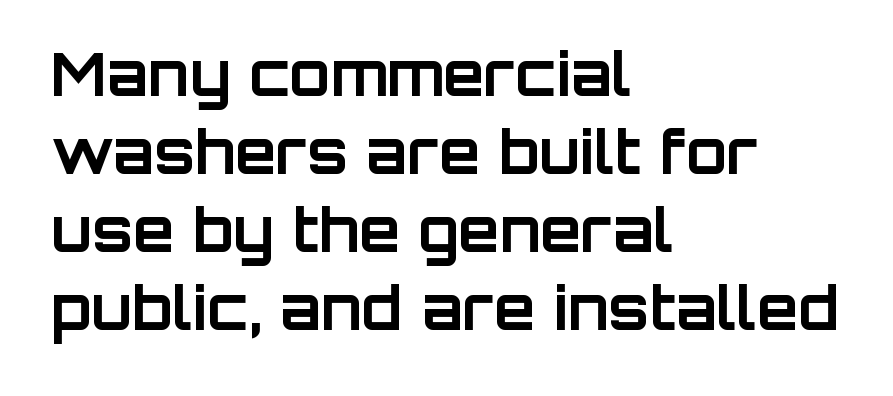
Q: Is the text bold? A: Yes.
Q: Is the text italic (slanted)? A: No, it is upright.
Q: Is the typeface a serif or a sans-serif typeface? A: Sans-serif.
Q: Is the text underlined? A: No.
Q: How is the paragraph aligned? A: Left-aligned.
Q: Is the spacing between letters normal or unusually wide? A: Normal.
Q: Is the spacing between lines tight, normal or loose? A: Normal.
Q: Width (condensed, normal, or wide)? A: Normal.
Q: Stroke contrast? A: Low.
Q: x-height? A: Large.
Q: Monospaced? A: No.
